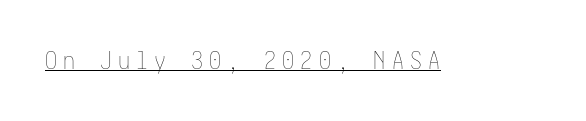
The image shows 24 px text type, upright; set unusually wide letter spacing (+0.26 em), underlined.
